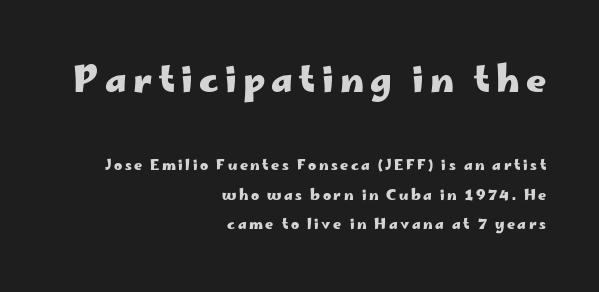
The image shows 35 px heavy, wide sans-serif type, upright; set right-aligned, loose line spacing (2.1x), not underlined; the first (top) block is 2.5x larger; low stroke contrast and a small x-height.
